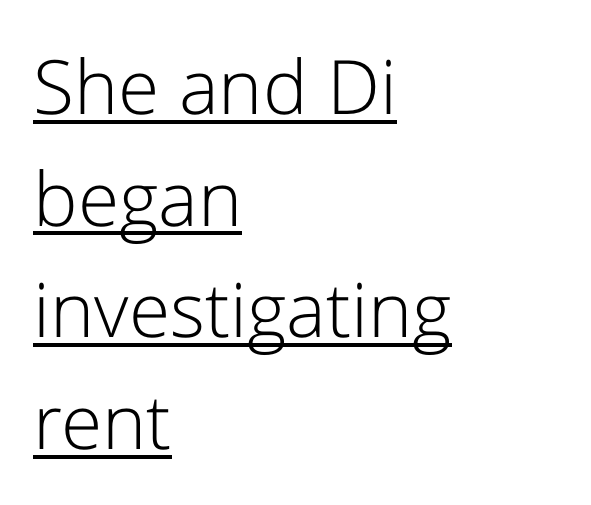
Q: Is the text bold? A: No.
Q: Is the text italic (slanted)? A: No, it is upright.
Q: Is the typeface a serif or a sans-serif typeface? A: Sans-serif.
Q: Is the text underlined? A: Yes.
Q: How is the paragraph aligned? A: Left-aligned.
Q: Is the spacing between letters normal or unusually wide? A: Normal.
Q: Is the spacing between lines tight, normal or loose? A: Normal.
Q: Width (condensed, normal, or wide)? A: Normal.
Q: Stroke contrast? A: Low.
Q: x-height? A: Medium.
Q: Monospaced? A: No.
